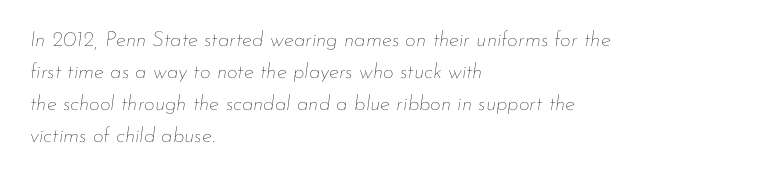
{"italic": "yes", "lean": "right", "slant_degrees": 7, "bold": "no", "underline": "no", "align": "left", "line_spacing": "normal", "line_spacing_ratio": 1.53, "letter_spacing": "normal", "letter_spacing_em": 0.0, "glyph_px": 21}
